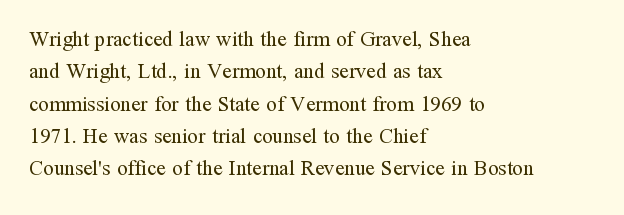
Words float on clear page, feet unadorned. Letters have the restrained weight of plain body copy at most. Horizontal alignment here is leftward, the default for most running prose. Whoever set this chose a conventional vertical rhythm. This sample uses an upright cut, with every glyph sitting square on the baseline.
